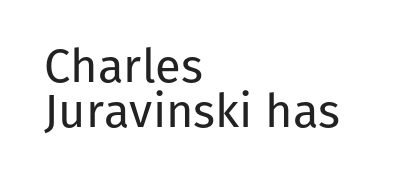
Check where the strokes stop: nothing finishes them off — pure sans. The letters stand straight up with perfectly vertical stems. Beneath every word, the page is bare. Look at the tracking — it's just the regular setting, nothing added. Proportional: the letters do not fall into vertical columns.
